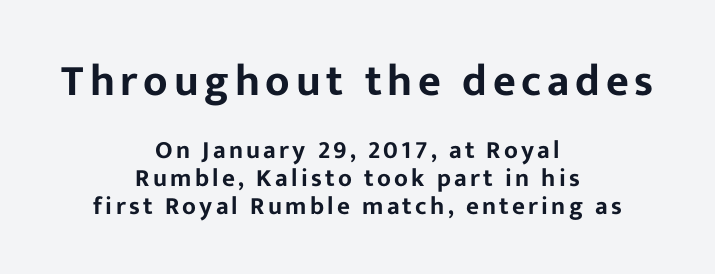
The image shows 44 px sans-serif type, upright; set centered, tight line spacing (1.12x), not underlined; the first (top) block is 1.76x larger; low stroke contrast and a medium x-height.
